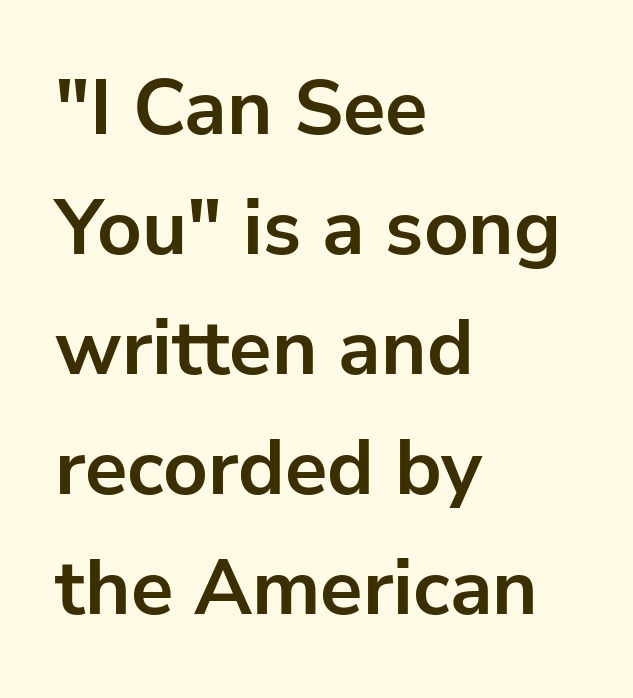
{"serif": "no", "italic": "no", "bold": "yes", "weight": "bold", "width": "normal", "stroke_contrast": "low", "x_height": "medium", "monospaced": "no", "underline": "no", "align": "left", "line_spacing": "normal", "line_spacing_ratio": 1.54, "letter_spacing": "normal", "letter_spacing_em": 0.0, "glyph_px": 78}
